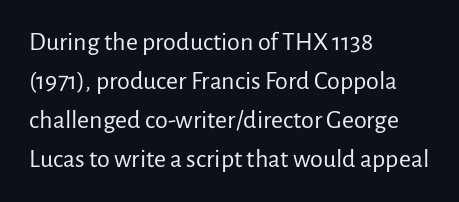
{"italic": "no", "bold": "no", "underline": "no", "align": "left", "line_spacing": "normal", "line_spacing_ratio": 1.5, "letter_spacing": "normal", "letter_spacing_em": 0.0, "glyph_px": 26}
